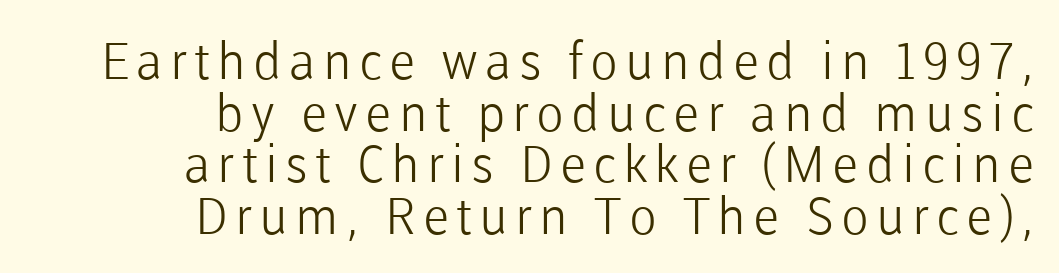
The image shows 51 px light sans-serif type, upright; set right-aligned, tight line spacing (1.01x), not underlined; low stroke contrast and a medium x-height.
